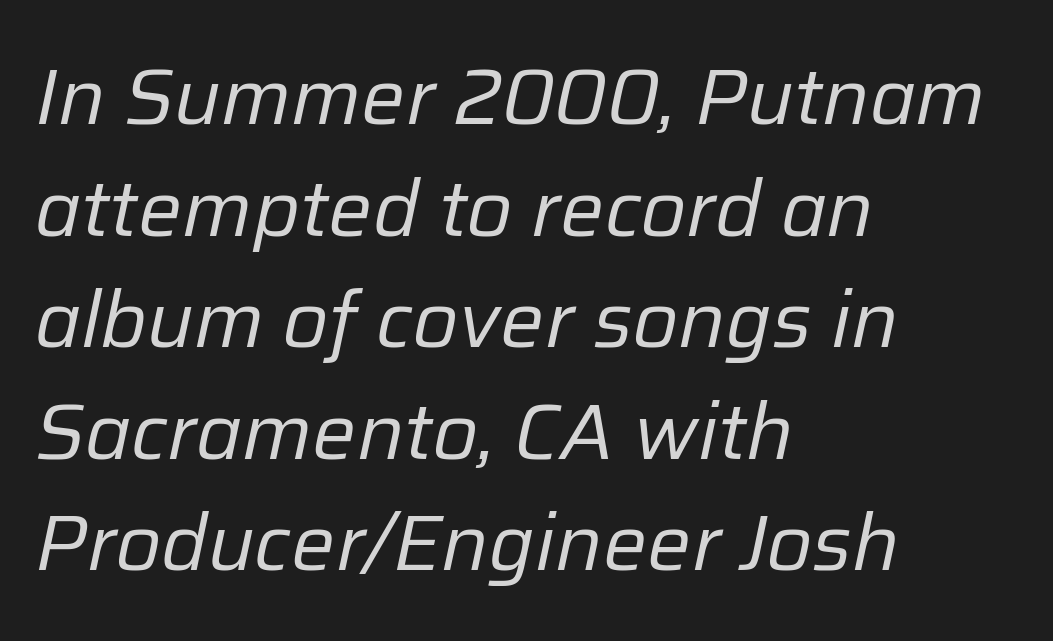
The passage is arranged the way most books set body copy — flush left. Character widths vary here, with narrow letters taking less room than wide ones. Compared with typical paragraphs, the rows here are spaced about the same. The passage shown is not underscored anywhere. No chunkiness to these letters — they're not bold.
